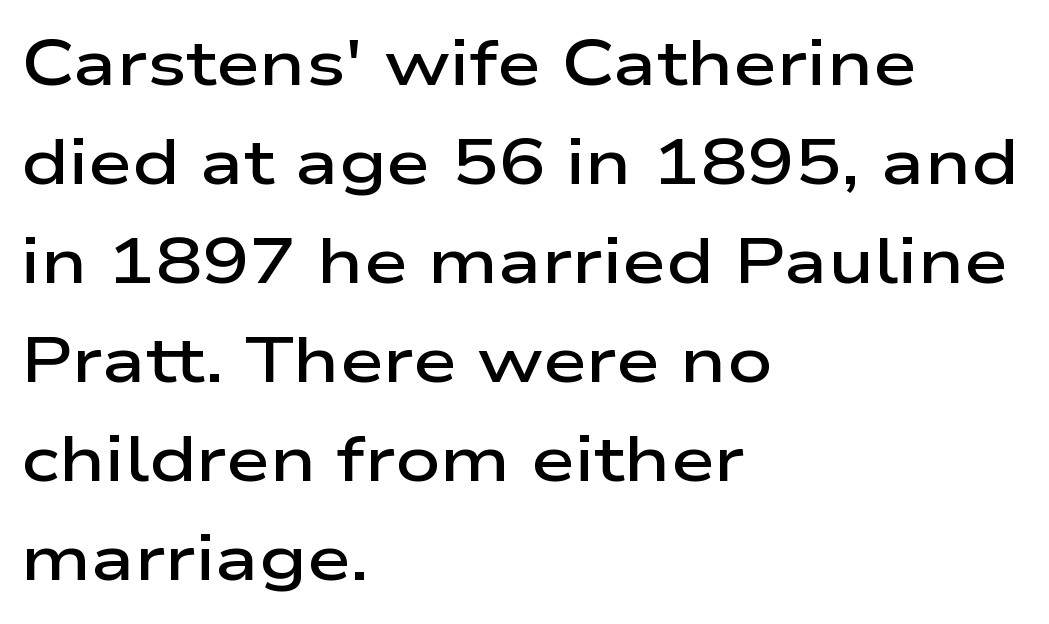
Does the leading feel generous? No, just average. Characters remain perfectly vertical along every line. A student would call this left alignment; a typographer would say flush left, rag right. The strokes are fattened partway — semibold, not bold.
